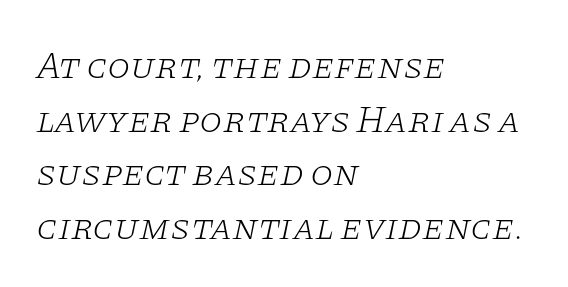
The type family on display is of the serif kind. Looks like regular typesetting: each glyph gets only the width it needs. Nothing heavy about these letters — not bold at all. It's the slanting kind of type.
